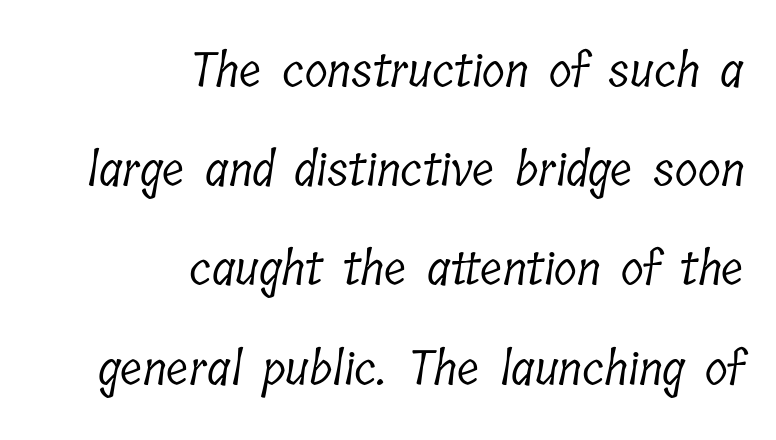
Q: Is the text bold? A: No.
Q: Is the typeface a serif or a sans-serif typeface? A: Serif.
Q: Is the text underlined? A: No.
Q: How is the paragraph aligned? A: Right-aligned.
Q: Is the spacing between letters normal or unusually wide? A: Normal.
Q: Is the spacing between lines tight, normal or loose? A: Loose.
Q: Width (condensed, normal, or wide)? A: Condensed.
Q: Stroke contrast? A: Low.
Q: x-height? A: Medium.
Q: Monospaced? A: No.
